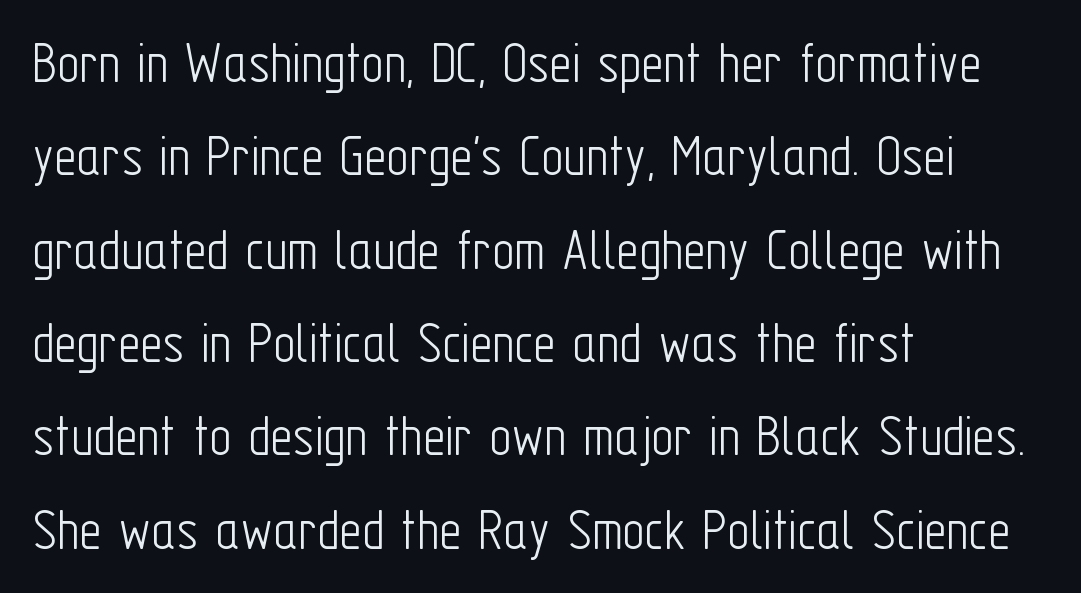
{"serif": "no", "italic": "no", "bold": "no", "weight": "light", "width": "condensed", "stroke_contrast": "low", "x_height": "medium", "monospaced": "no", "underline": "no", "align": "left", "line_spacing": "normal", "line_spacing_ratio": 1.53, "letter_spacing": "normal", "letter_spacing_em": 0.0, "glyph_px": 61}
